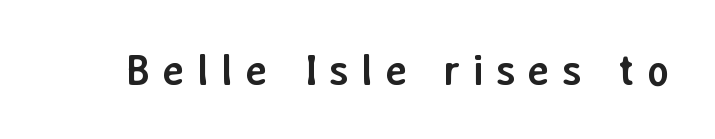
The font family rendered here belongs to the sans-serif group. Notice how the stems are strictly vertical — no italics here. The strip under each line holds only bare page. The rendering inserts visible extra space after every character.
